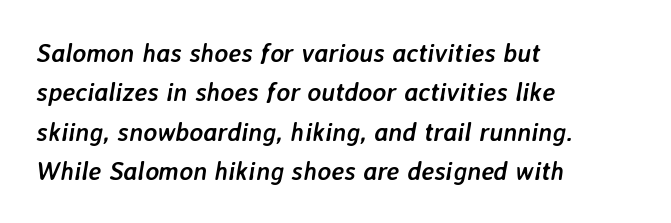
{"italic": "yes", "lean": "right", "slant_degrees": 7, "bold": "yes", "underline": "no", "align": "left", "line_spacing": "normal", "line_spacing_ratio": 1.51, "letter_spacing": "normal", "letter_spacing_em": 0.0, "glyph_px": 26}
